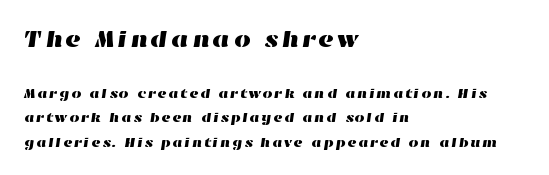
{"underline": "no", "align": "left", "line_spacing_ratio": 1.74, "larger_block": "first", "size_ratio": 1.71, "glyph_px": 24}
